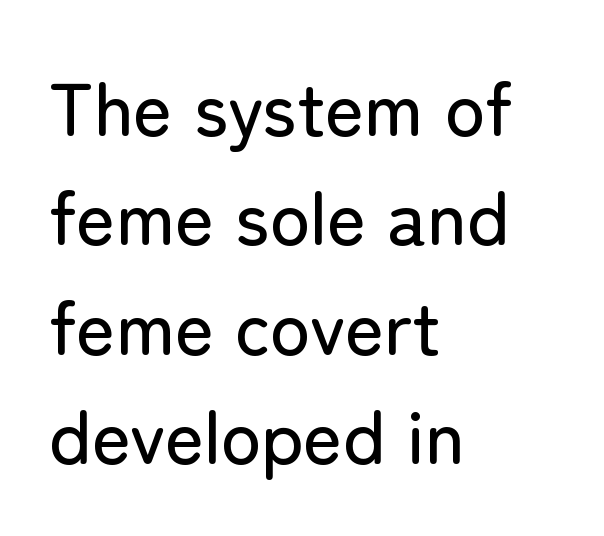
{"serif": "no", "italic": "no", "width": "normal", "stroke_contrast": "low", "x_height": "medium", "monospaced": "no", "underline": "no", "align": "left", "line_spacing": "normal", "line_spacing_ratio": 1.46, "letter_spacing": "normal", "letter_spacing_em": 0.0, "glyph_px": 75}
